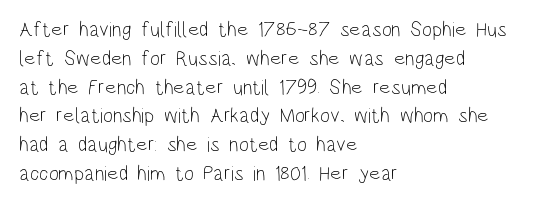
Q: Is the text bold? A: No.
Q: Is the text italic (slanted)? A: No, it is upright.
Q: Is the text underlined? A: No.
Q: How is the paragraph aligned? A: Left-aligned.
Q: Is the spacing between letters normal or unusually wide? A: Normal.
Q: Is the spacing between lines tight, normal or loose? A: Normal.
